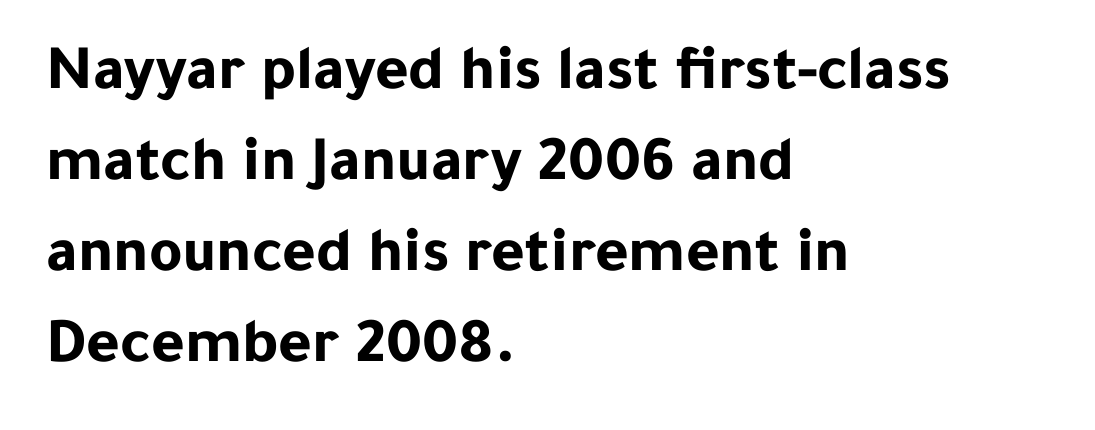
Honestly, there is no underline to notice here at all. The typesetting leans heavy: a genuine bold. Observe the absence of serifs on each vertical stroke in this sample. Words appear dense and cohesive because spacing is normal. Character widths vary here, with narrow letters taking less room than wide ones.
